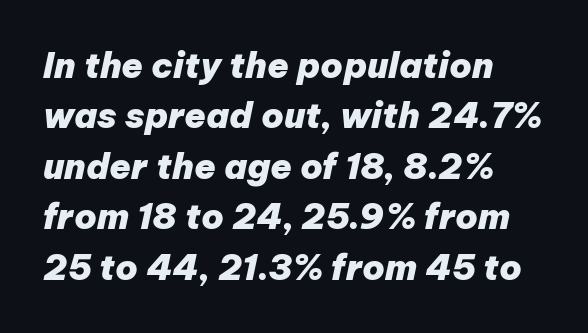
Horizontally, the lines are justified to the leading edge only. No extra tracking has been applied to these lines. Compared with typical paragraphs, the rows here are spaced about the same. The lettering tilts uniformly, giving the passage an italic look. The face used here is proportionally spaced, like ordinary book or web type.
